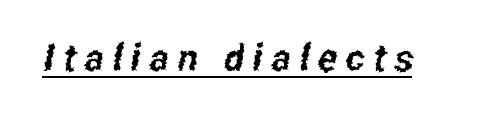
No feet cap the strokes, marking this as sans-serif type. The letters advance in unequal steps, a hallmark of proportional type. Each word looks stretched out because of the extra space between its letters. This rendering features underlined lettering.
